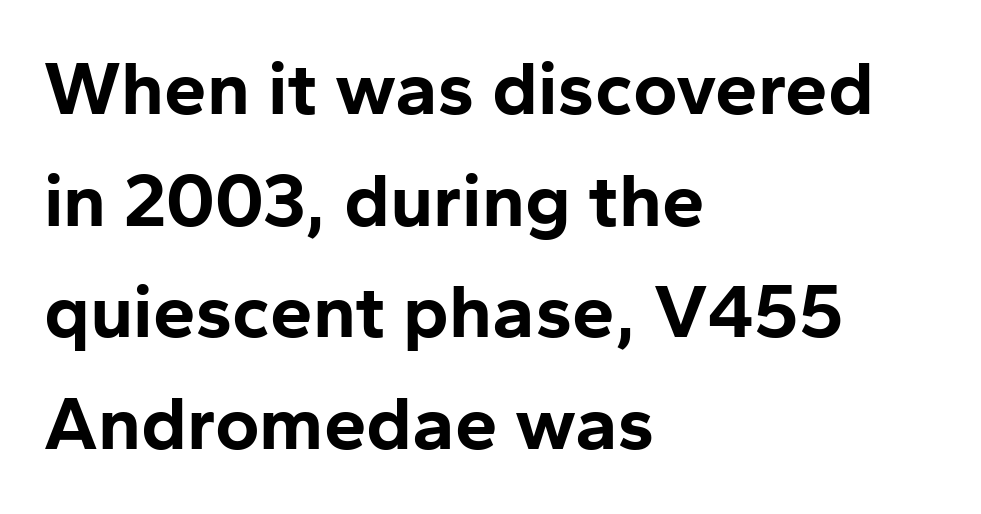
{"serif": "no", "italic": "no", "bold": "yes", "weight": "bold", "width": "normal", "stroke_contrast": "low", "x_height": "medium", "monospaced": "no", "underline": "no", "align": "left", "line_spacing": "normal", "line_spacing_ratio": 1.47, "letter_spacing": "normal", "letter_spacing_em": 0.0, "glyph_px": 76}
